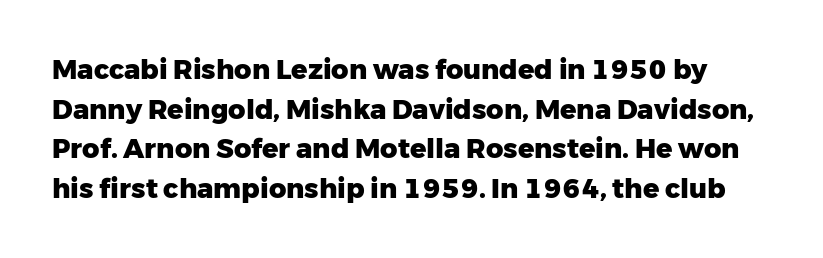
Q: Is the text bold? A: Yes.
Q: Is the text italic (slanted)? A: No, it is upright.
Q: Is the text underlined? A: No.
Q: Is the spacing between letters normal or unusually wide? A: Normal.
Q: Is the spacing between lines tight, normal or loose? A: Normal.
